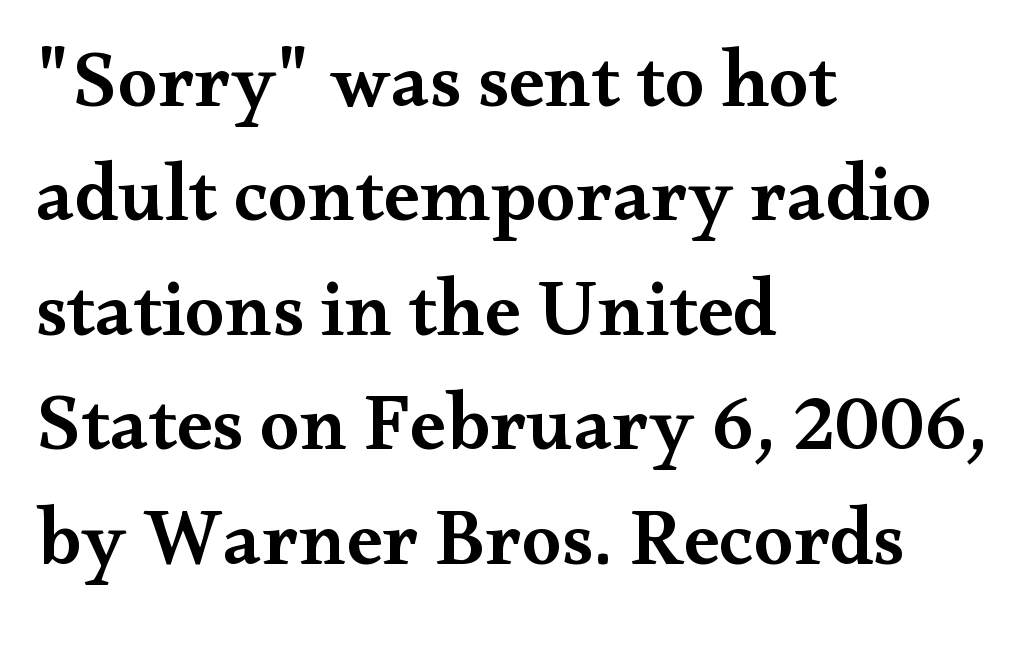
Q: Is the text bold? A: Semi-bold.
Q: Is the text italic (slanted)? A: No, it is upright.
Q: Is the typeface a serif or a sans-serif typeface? A: Serif.
Q: Is the text underlined? A: No.
Q: How is the paragraph aligned? A: Left-aligned.
Q: Is the spacing between letters normal or unusually wide? A: Normal.
Q: Is the spacing between lines tight, normal or loose? A: Normal.
Q: Width (condensed, normal, or wide)? A: Wide.
Q: Stroke contrast? A: Medium.
Q: x-height? A: Small.
Q: Monospaced? A: No.
